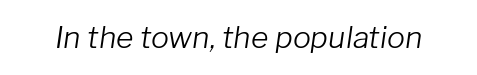
The image shows 30 px light type, italic (leaning right); set normal letter spacing, not underlined; low stroke contrast and a medium x-height.
